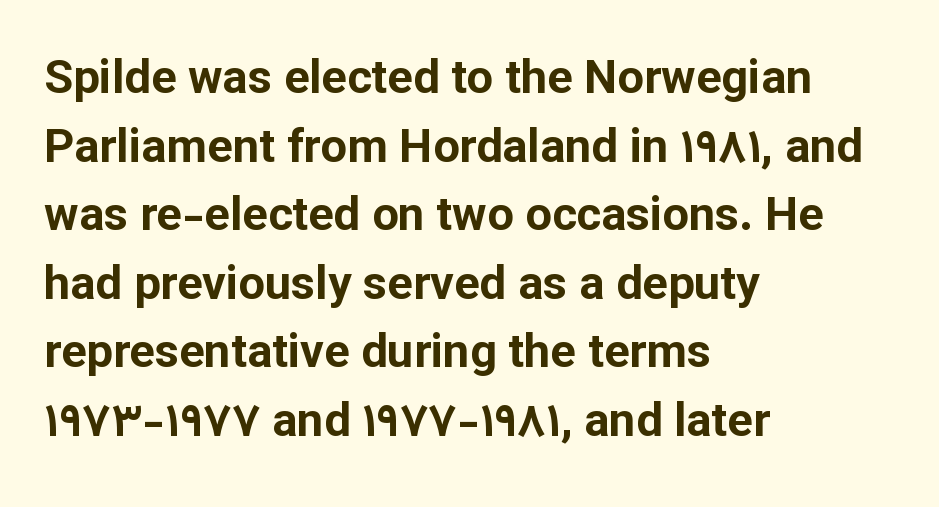
{"serif": "no", "italic": "no", "bold": "yes", "weight": "bold", "width": "normal", "stroke_contrast": "low", "x_height": "medium", "monospaced": "no", "underline": "no", "align": "left", "line_spacing": "normal", "line_spacing_ratio": 1.46, "letter_spacing": "normal", "letter_spacing_em": 0.0, "glyph_px": 47}
